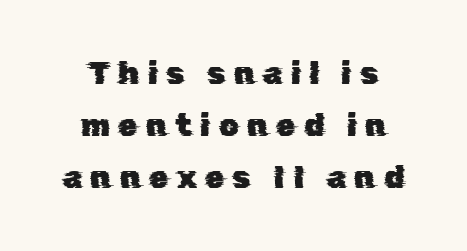
Q: Is the typeface a serif or a sans-serif typeface? A: Sans-serif.
Q: Is the text underlined? A: No.
Q: Is the spacing between letters normal or unusually wide? A: Unusually wide.
Q: Is the spacing between lines tight, normal or loose? A: Normal.
Q: Width (condensed, normal, or wide)? A: Normal.
Q: Stroke contrast? A: Low.
Q: x-height? A: Medium.
Q: Monospaced? A: No.
